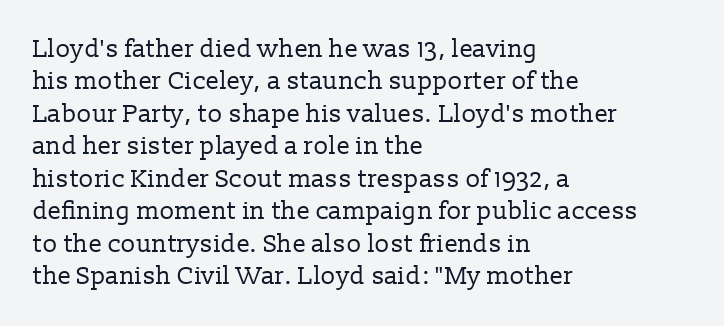
The words here are not underlined. Whoever set this chose a conventional vertical rhythm. Honestly, the letter spacing is just normal — you wouldn't notice it. Tall strokes in this sample are plumb rather than angled. Compared with a centered layout, this one pins lines to the left instead. The weight tops out at a normal text grade.
